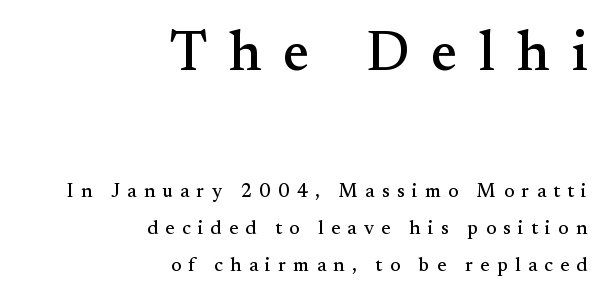
The image shows 56 px serif type, upright; set right-aligned, loose line spacing (1.96x), unusually wide letter spacing (+0.39 em), not underlined; the first (top) block is 2.95x larger; medium stroke contrast and a small x-height.
